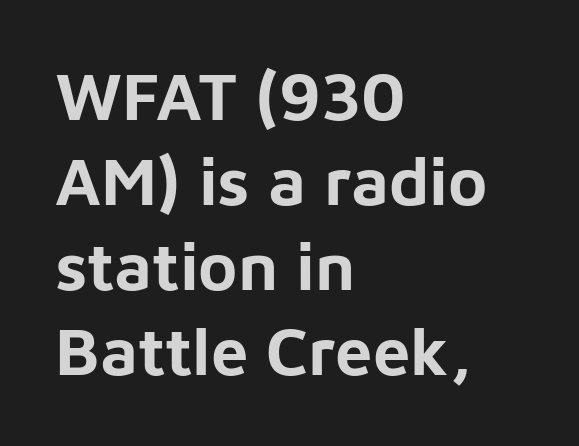
The image shows 67 px bold sans-serif type, upright; set left-aligned, normal line spacing (1.27x), normal letter spacing, not underlined; low stroke contrast and a medium x-height.
